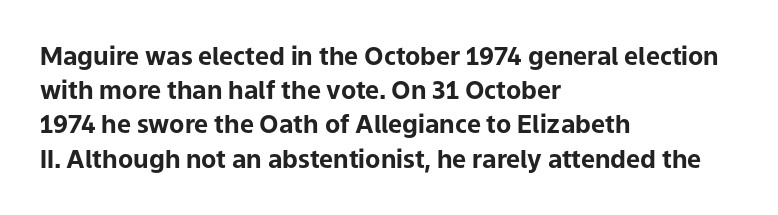
The lines in this sample share a left origin and differ only in where they stop. Summary of vertical rhythm: regular, with standard interline spacing. Italic: no, the glyphs are upright roman. The letterforms sit shoulder to shoulder at normal distance. Set as a true bold cut, around the 700 mark. The baseline area is clear.
